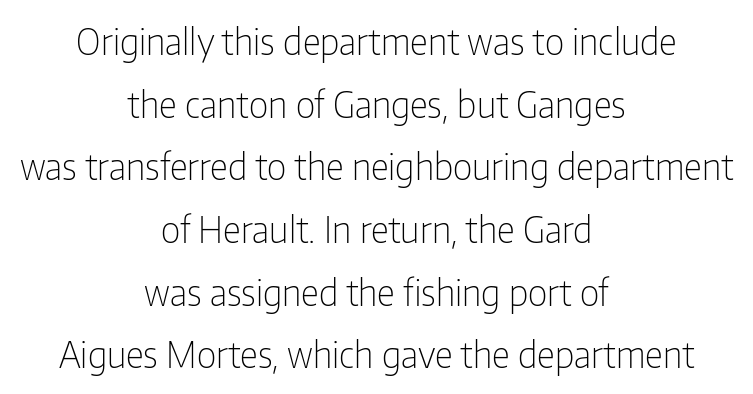
Q: Is the text bold? A: No.
Q: Is the text italic (slanted)? A: No, it is upright.
Q: Is the typeface a serif or a sans-serif typeface? A: Sans-serif.
Q: Is the text underlined? A: No.
Q: How is the paragraph aligned? A: Centered.
Q: Is the spacing between letters normal or unusually wide? A: Normal.
Q: Width (condensed, normal, or wide)? A: Condensed.
Q: Stroke contrast? A: Low.
Q: x-height? A: Medium.
Q: Monospaced? A: No.
